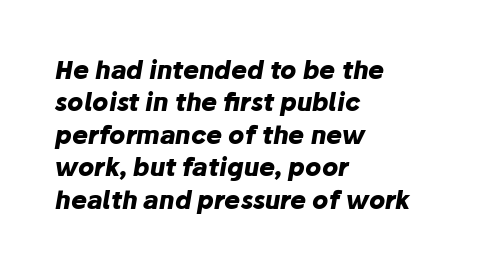
{"italic": "yes", "lean": "right", "slant_degrees": 10, "bold": "yes", "underline": "no", "align": "left", "line_spacing": "normal", "line_spacing_ratio": 1.35, "letter_spacing": "normal", "letter_spacing_em": 0.0, "glyph_px": 24}
